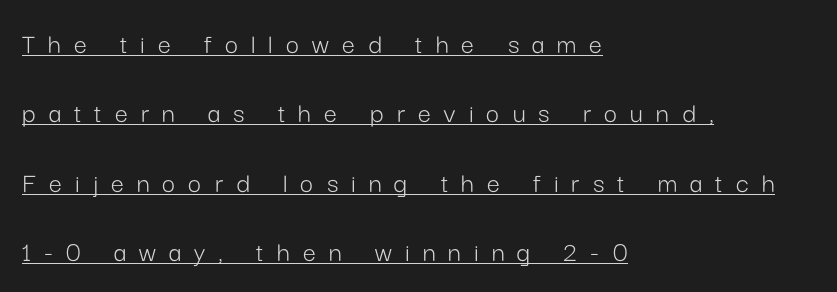
The image shows 29 px light sans-serif type, upright; set left-aligned, loose line spacing (2.39x), unusually wide letter spacing (+0.45 em), underlined; low stroke contrast and a medium x-height.
